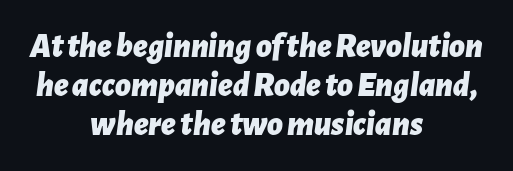
Q: Is the text bold? A: Yes.
Q: Is the text italic (slanted)? A: Yes, it leans right by about 7 degrees.
Q: Is the text underlined? A: No.
Q: How is the paragraph aligned? A: Centered.
Q: Is the spacing between letters normal or unusually wide? A: Normal.
Q: Is the spacing between lines tight, normal or loose? A: Tight.
Q: Width (condensed, normal, or wide)? A: Normal.
Q: Stroke contrast? A: Low.
Q: x-height? A: Medium.
Q: Monospaced? A: No.
